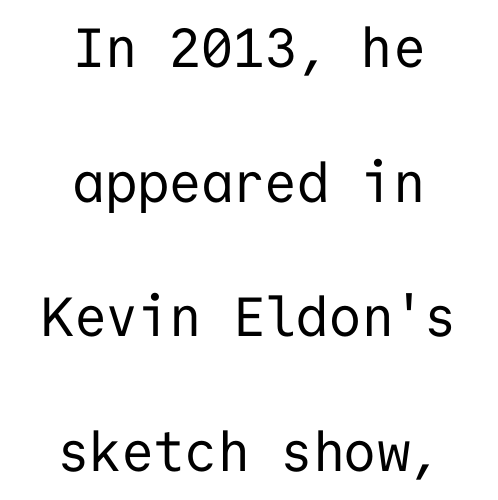
Q: Is the text bold? A: No.
Q: Is the text italic (slanted)? A: No, it is upright.
Q: Is the typeface a serif or a sans-serif typeface? A: Sans-serif.
Q: Is the text underlined? A: No.
Q: How is the paragraph aligned? A: Centered.
Q: Is the spacing between letters normal or unusually wide? A: Normal.
Q: Is the spacing between lines tight, normal or loose? A: Loose.
Q: Width (condensed, normal, or wide)? A: Normal.
Q: Stroke contrast? A: Low.
Q: x-height? A: Medium.
Q: Monospaced? A: Yes.
